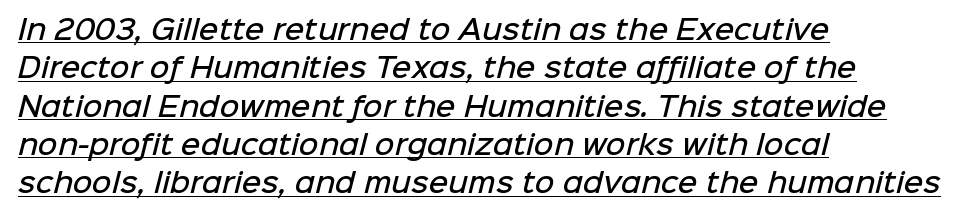
Successive baselines arrive at the customary interval. In designer terms, the underline attribute is active on this setting. Every row of glyphs begins at an identical x-position on the left. Strokes here are thickened, but only to semibold level. There is no visible air inserted between adjacent glyphs.
